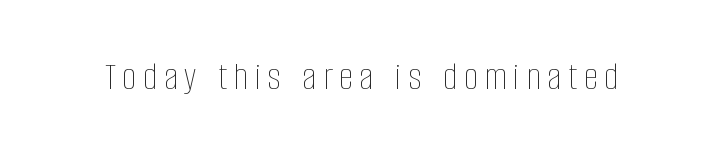
The image shows 40 px thin, condensed type, upright; set not underlined; low stroke contrast and a large x-height.
